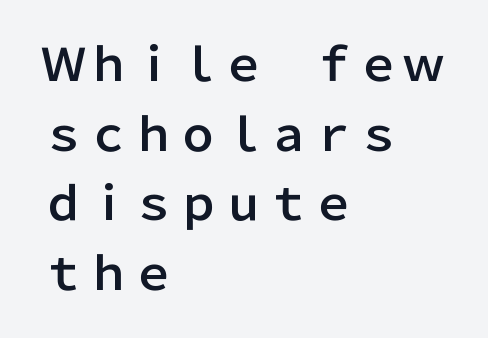
This sample has the flowing, uneven cadence of proportional lettering. Typographically, this falls in the sans-serif category. Regular leading. The axis of the letterforms is exactly vertical. The text block is weighted toward the left margin, trailing off unevenly rightward. A typesetter would call this zero additional tracking.
